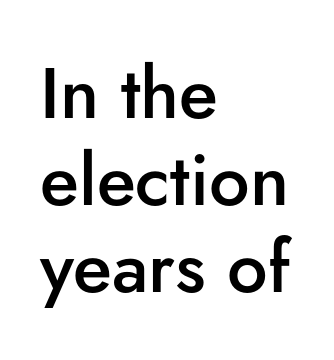
The image shows 72 px semibold sans-serif type, upright; set left-aligned, line spacing 1.21x, normal letter spacing, not underlined; low stroke contrast and a small x-height.
